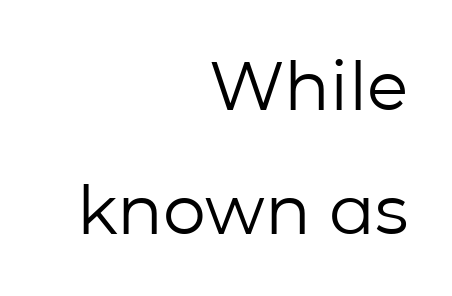
The image shows 68 px regular-weight sans-serif type, upright; set right-aligned, line spacing 1.82x, normal letter spacing, not underlined; low stroke contrast and a medium x-height.
